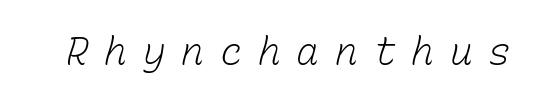
The image shows 38 px light type, monospaced; set unusually wide letter spacing (+0.41 em), not underlined; low stroke contrast and a medium x-height.
